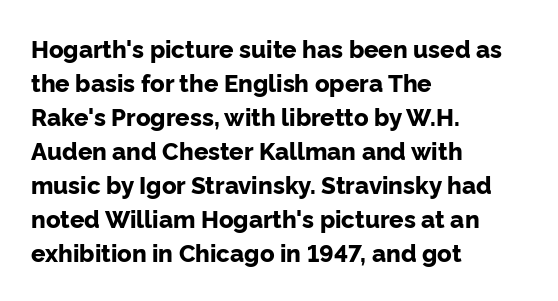
{"italic": "no", "bold": "yes", "underline": "no", "align": "left", "line_spacing": "normal", "line_spacing_ratio": 1.42, "letter_spacing": "normal", "letter_spacing_em": 0.0, "glyph_px": 24}
